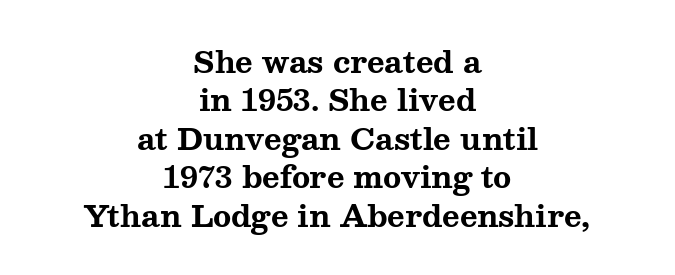
The image shows 30 px bold, wide serif type, upright; set centered, normal line spacing (1.28x), normal letter spacing, not underlined; medium stroke contrast and a medium x-height.
